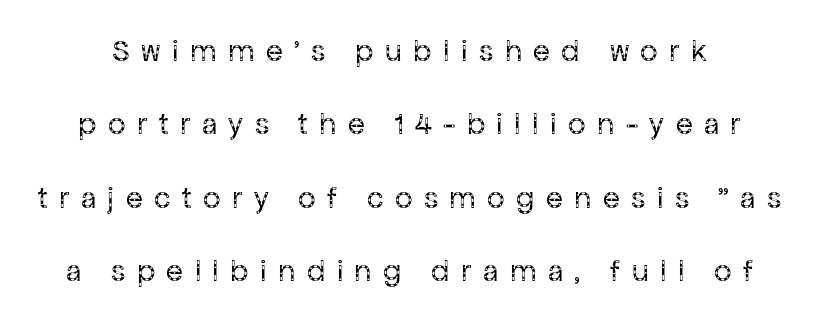
{"serif": "no", "italic": "no", "bold": "no", "weight": "regular", "width": "normal", "stroke_contrast": "low", "x_height": "medium", "monospaced": "no", "underline": "no", "line_spacing": "loose", "line_spacing_ratio": 2.37, "letter_spacing": "wide", "letter_spacing_em": 0.37, "glyph_px": 31}
